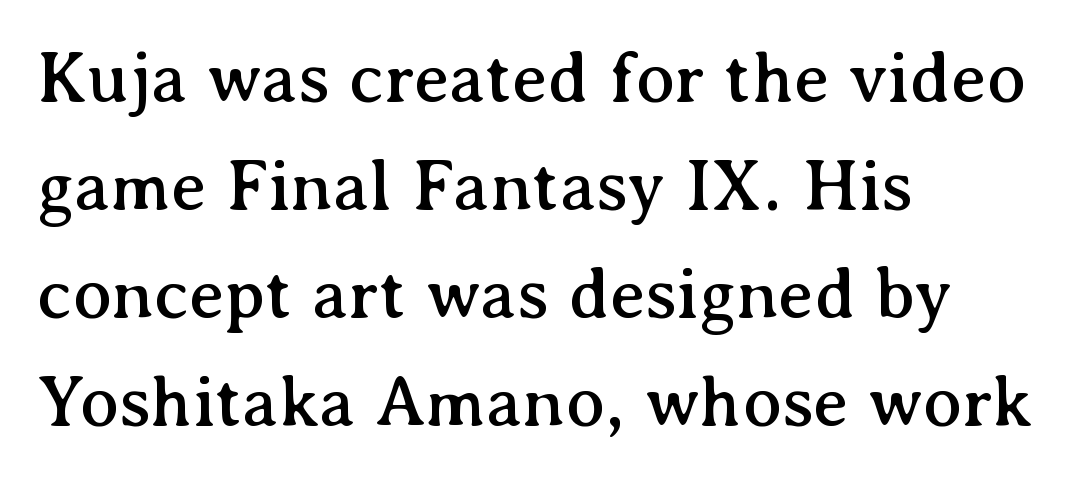
The passage is arranged the way most books set body copy — flush left. This rendering employs a face with finishing strokes, i.e., a serif. Students, observe: this is what conventionally led text looks like. The rendering keeps characters at their native spacing.
